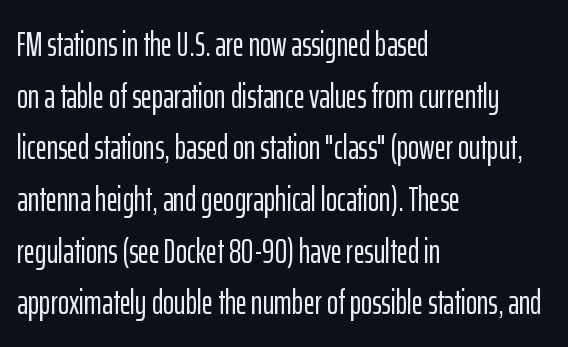
Q: Is the text italic (slanted)? A: No, it is upright.
Q: Is the typeface a serif or a sans-serif typeface? A: Sans-serif.
Q: Is the text underlined? A: No.
Q: How is the paragraph aligned? A: Left-aligned.
Q: Is the spacing between letters normal or unusually wide? A: Normal.
Q: Is the spacing between lines tight, normal or loose? A: Normal.
Q: Width (condensed, normal, or wide)? A: Condensed.
Q: Stroke contrast? A: Low.
Q: x-height? A: Medium.
Q: Monospaced? A: No.
